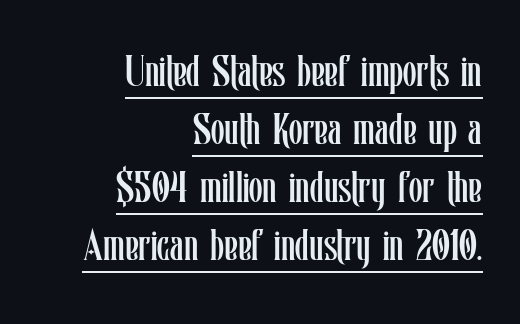
Q: Is the text bold? A: No.
Q: Is the text italic (slanted)? A: No, it is upright.
Q: Is the text underlined? A: Yes.
Q: How is the paragraph aligned? A: Right-aligned.
Q: Is the spacing between letters normal or unusually wide? A: Normal.
Q: Is the spacing between lines tight, normal or loose? A: Normal.
Q: Width (condensed, normal, or wide)? A: Condensed.
Q: Stroke contrast? A: Low.
Q: x-height? A: Medium.
Q: Monospaced? A: No.
